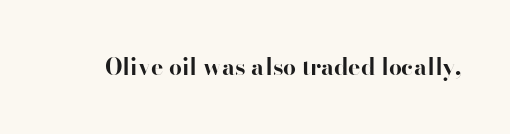
Q: Is the text bold? A: Yes.
Q: Is the text italic (slanted)? A: No, it is upright.
Q: Is the text underlined? A: No.
Q: Is the spacing between letters normal or unusually wide? A: Normal.
